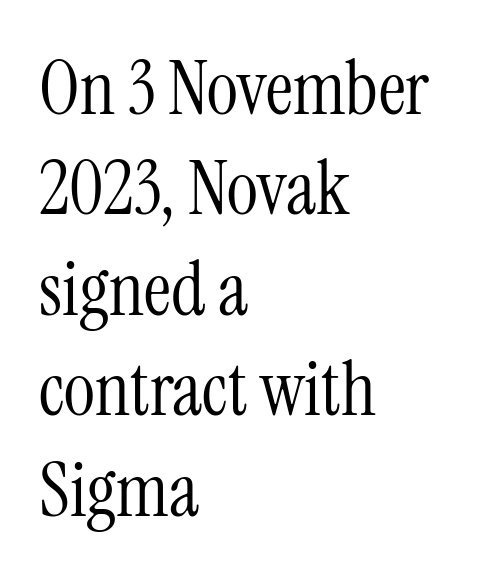
Q: Is the text bold? A: No.
Q: Is the text italic (slanted)? A: No, it is upright.
Q: Is the typeface a serif or a sans-serif typeface? A: Serif.
Q: Is the text underlined? A: No.
Q: How is the paragraph aligned? A: Left-aligned.
Q: Is the spacing between letters normal or unusually wide? A: Normal.
Q: Is the spacing between lines tight, normal or loose? A: Normal.
Q: Width (condensed, normal, or wide)? A: Condensed.
Q: Stroke contrast? A: Medium.
Q: x-height? A: Medium.
Q: Monospaced? A: No.
